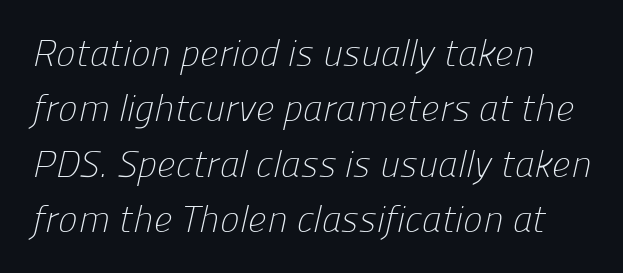
{"serif": "no", "bold": "no", "weight": "light", "width": "normal", "stroke_contrast": "low", "x_height": "medium", "monospaced": "no", "underline": "no", "align": "left", "line_spacing": "normal", "line_spacing_ratio": 1.5, "letter_spacing": "normal", "letter_spacing_em": 0.0, "glyph_px": 37}
